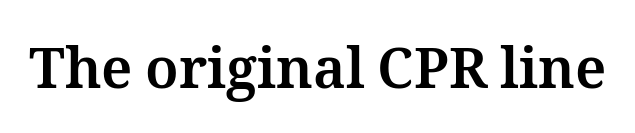
The image shows 56 px bold type, upright; set normal letter spacing, not underlined; medium stroke contrast and a medium x-height.
